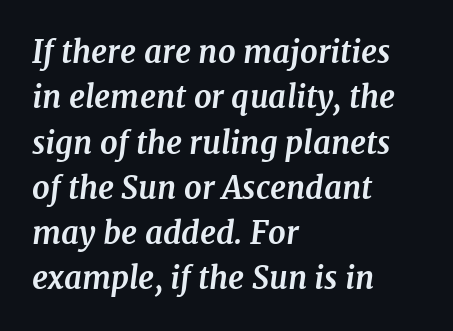
Q: Is the text bold? A: Yes.
Q: Is the text italic (slanted)? A: Yes, it leans right by about 7 degrees.
Q: Is the typeface a serif or a sans-serif typeface? A: Serif.
Q: Is the text underlined? A: No.
Q: How is the paragraph aligned? A: Left-aligned.
Q: Is the spacing between letters normal or unusually wide? A: Normal.
Q: Is the spacing between lines tight, normal or loose? A: Normal.
Q: Width (condensed, normal, or wide)? A: Normal.
Q: Stroke contrast? A: Medium.
Q: x-height? A: Medium.
Q: Monospaced? A: No.
